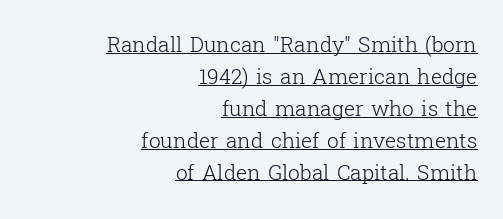
The lettering holds an erect, upright posture throughout. You can see a thin bar hugging the bottom of the glyphs. Look at the tracking — it's just the regular setting, nothing added. The vertical gap from one line to the next is medium.
